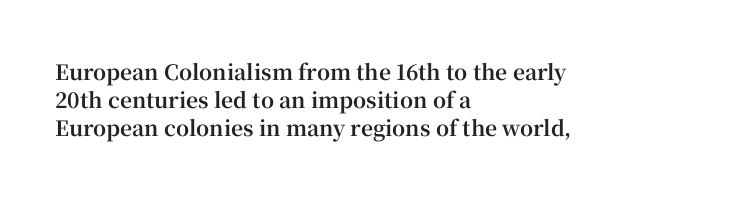
The image shows 21 px bold type, upright; set left-aligned, normal line spacing (1.34x), normal letter spacing, not underlined.
